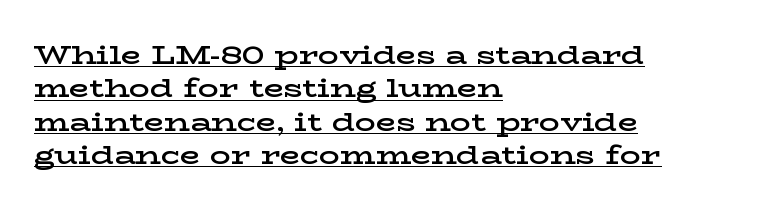
{"italic": "no", "bold": "semi", "underline": "yes", "align": "left", "line_spacing": "normal", "line_spacing_ratio": 1.28, "letter_spacing": "normal", "letter_spacing_em": 0.0, "glyph_px": 26}
